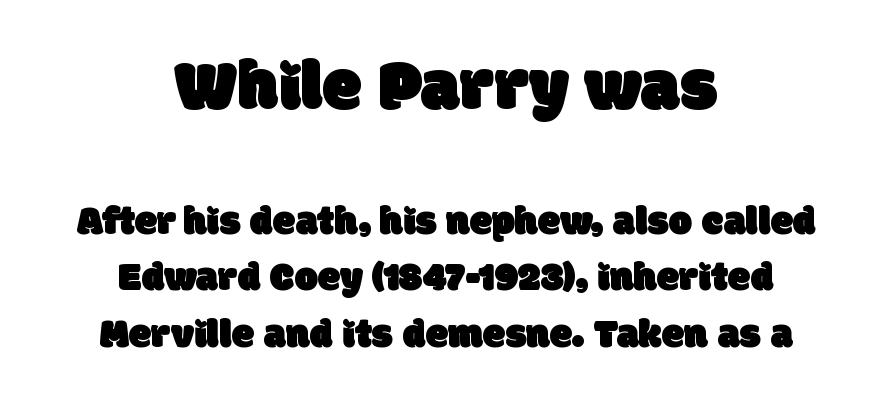
{"serif": "no", "width": "normal", "stroke_contrast": "low", "x_height": "large", "monospaced": "no", "underline": "no", "align": "center", "line_spacing": "normal", "line_spacing_ratio": 1.37, "letter_spacing": "normal", "letter_spacing_em": 0.0, "larger_block": "first", "size_ratio": 1.76, "glyph_px": 72}
